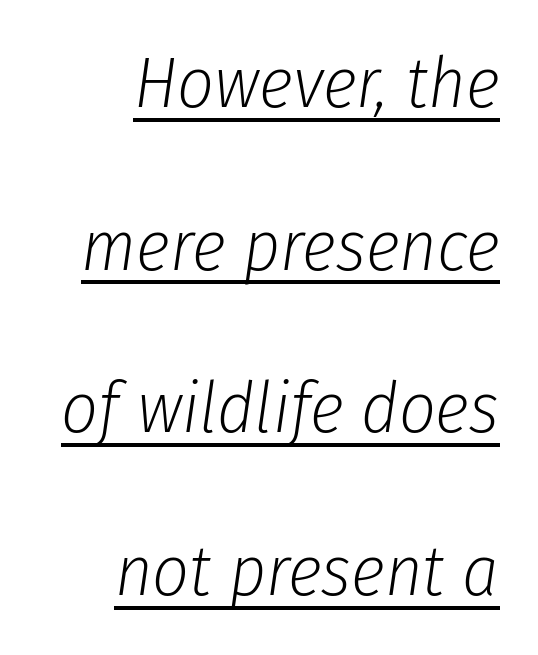
The image shows 72 px light, condensed type, italic (leaning right); set right-aligned, loose line spacing (2.26x), normal letter spacing, underlined; low stroke contrast and a medium x-height.
